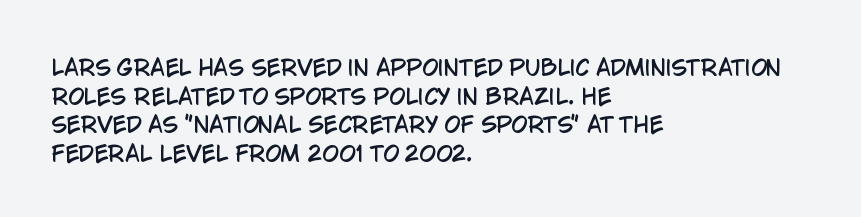
The image shows 21 px text type, upright; set left-aligned, normal line spacing (1.36x), normal letter spacing, not underlined.
